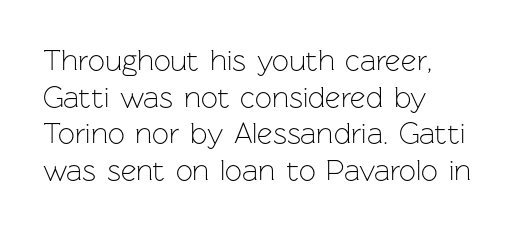
Classification — sans serif. Each letter keeps its own natural width here, so spacing adapts to shape. Check under the words: just untouched page. Observe the ordinary spacing: letters are neighbours, not strangers. This sample uses an upright cut, with every glyph sitting square on the baseline.
